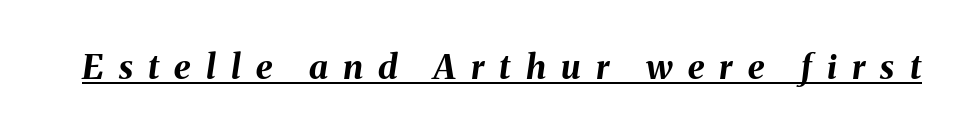
{"italic": "yes", "lean": "right", "slant_degrees": 8, "bold": "yes", "weight": "bold", "width": "normal", "stroke_contrast": "medium", "x_height": "medium", "monospaced": "no", "underline": "yes", "letter_spacing": "wide", "letter_spacing_em": 0.45, "glyph_px": 34}
